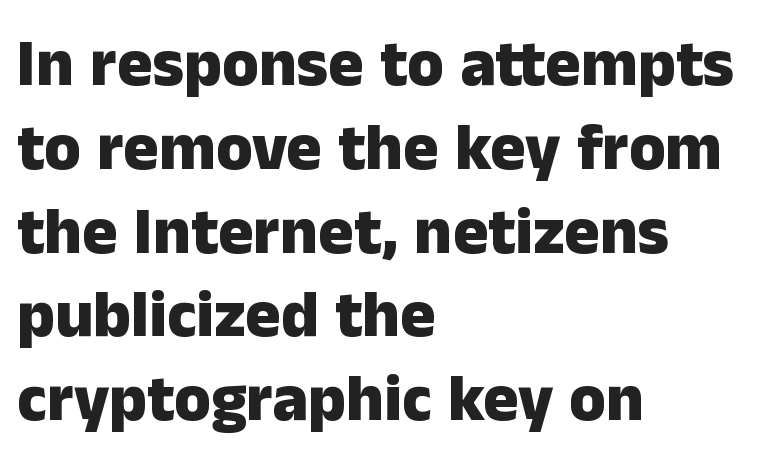
Q: Is the text bold? A: Yes.
Q: Is the text italic (slanted)? A: No, it is upright.
Q: Is the typeface a serif or a sans-serif typeface? A: Sans-serif.
Q: Is the text underlined? A: No.
Q: How is the paragraph aligned? A: Left-aligned.
Q: Is the spacing between letters normal or unusually wide? A: Normal.
Q: Is the spacing between lines tight, normal or loose? A: Normal.
Q: Width (condensed, normal, or wide)? A: Normal.
Q: Stroke contrast? A: Low.
Q: x-height? A: Medium.
Q: Monospaced? A: No.
